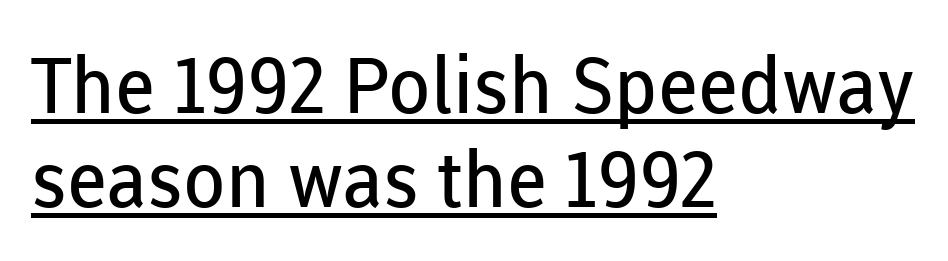
{"serif": "no", "italic": "no", "bold": "no", "weight": "regular", "width": "normal", "stroke_contrast": "low", "x_height": "medium", "monospaced": "no", "underline": "yes", "align": "left", "line_spacing_ratio": 1.21, "letter_spacing": "normal", "letter_spacing_em": 0.0, "glyph_px": 78}
